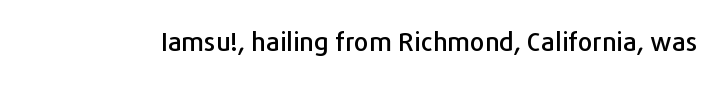
{"italic": "no", "underline": "no", "letter_spacing": "normal", "letter_spacing_em": 0.0, "glyph_px": 26}
